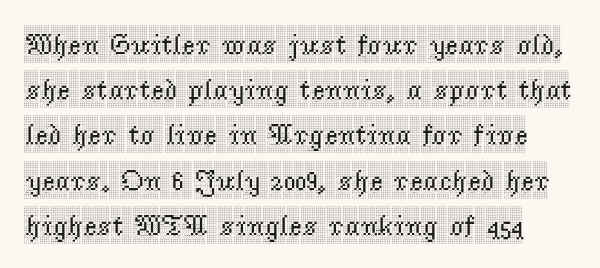
The lettering holds an erect, upright posture throughout. Vertically, the passage feels balanced, rows spaced as you'd expect. Short note: letters normally spaced. Spacing verdict: proportional, widths tailored to each character.
